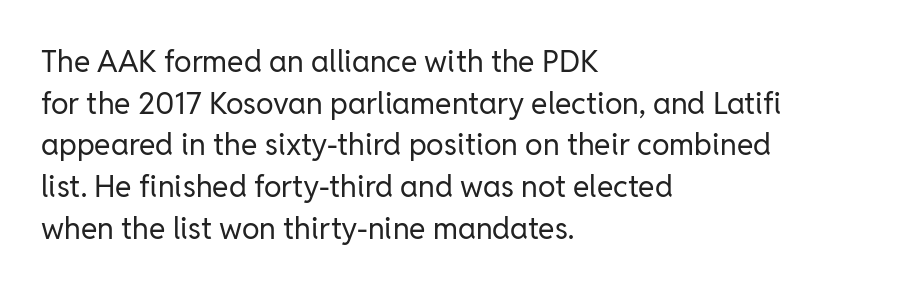
Is there any slant? The stems are plumb. No chunkiness to these letters — they're not bold. The glyphs in this specimen are sans serif. These lines keep a tight, regular rhythm from letter to letter. A normal amount of white space separates one row of letters from the next.
